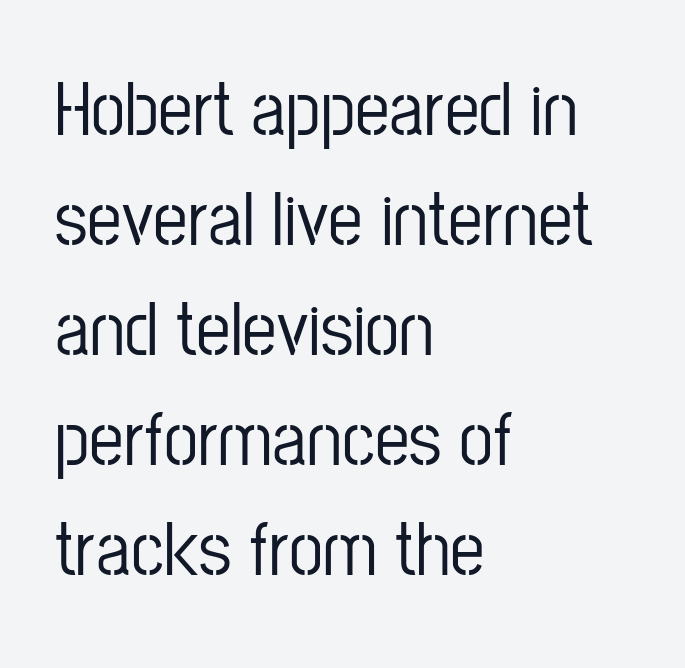
The image shows 77 px condensed sans-serif type, upright; set left-aligned, normal line spacing (1.43x), normal letter spacing, not underlined; low stroke contrast and a medium x-height.
